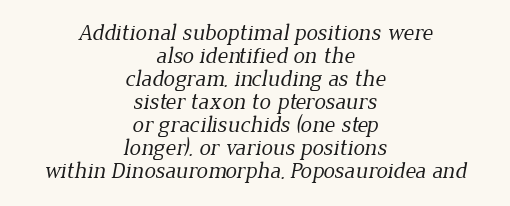
{"bold": "no", "underline": "no", "align": "center", "line_spacing": "tight", "line_spacing_ratio": 1.0, "letter_spacing": "normal", "letter_spacing_em": 0.0, "glyph_px": 23}
